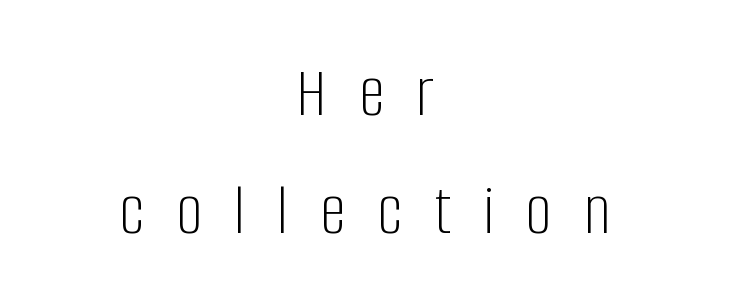
Letters have the restrained weight of plain body copy at most. Is there much room between lines? A standard amount, neither cramped nor airy. Notice how the stems are strictly vertical — no italics here. The passage shown has open, widely tracked lettering throughout.
